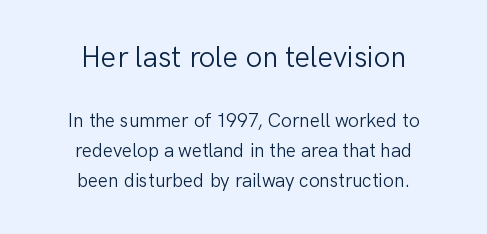
Q: Is the text bold? A: No.
Q: Is the text italic (slanted)? A: No, it is upright.
Q: Is the typeface a serif or a sans-serif typeface? A: Sans-serif.
Q: Is the text underlined? A: No.
Q: How is the paragraph aligned? A: Centered.
Q: Is the spacing between letters normal or unusually wide? A: Normal.
Q: Is the spacing between lines tight, normal or loose? A: Normal.
Q: Which block of text is set in a larger size, the first (top) or the second (bottom)? A: The first (top) one.
Q: Width (condensed, normal, or wide)? A: Normal.
Q: Stroke contrast? A: Low.
Q: x-height? A: Medium.
Q: Monospaced? A: No.
